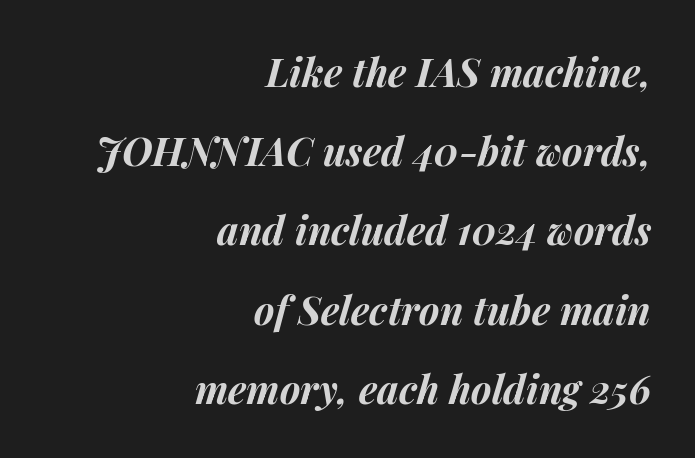
The image shows 39 px bold type, italic (leaning right); set right-aligned, loose line spacing (2.03x), normal letter spacing, not underlined; medium stroke contrast and a medium x-height.
